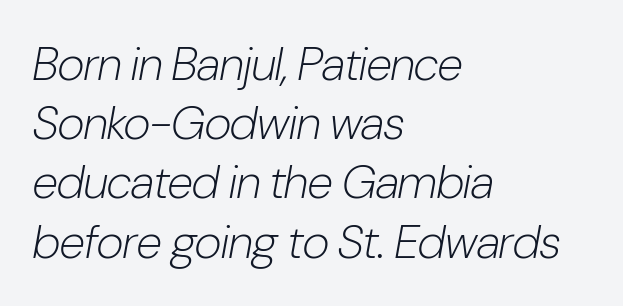
The image shows 47 px light, condensed type, italic (leaning right); set left-aligned, normal line spacing (1.26x), normal letter spacing, not underlined; low stroke contrast and a medium x-height.
